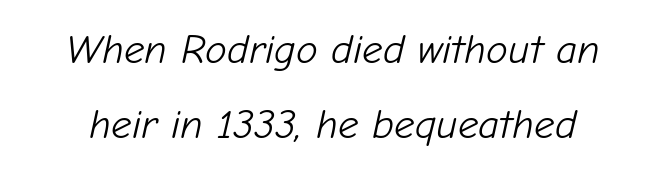
Does the lettering tilt? It does — this is italic. The letters look calm and open, with moderate or lighter stems. The face used here is rendered with its standard letterfit. Words float on clear page, feet unadorned. Note the varied advance widths — an 'i' is clearly narrower than an 'm'.
